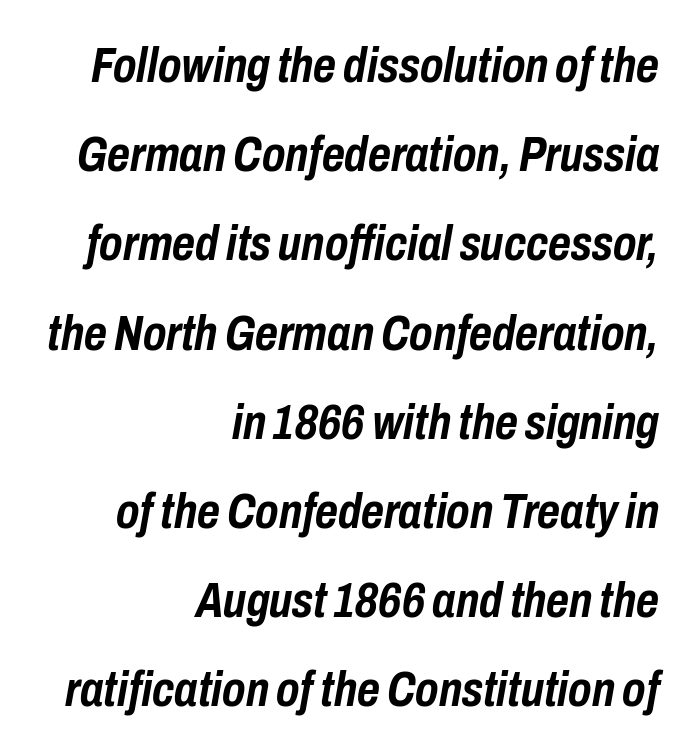
Q: Is the text bold? A: Yes.
Q: Is the text italic (slanted)? A: Yes, it leans right by about 10 degrees.
Q: Is the text underlined? A: No.
Q: How is the paragraph aligned? A: Right-aligned.
Q: Is the spacing between letters normal or unusually wide? A: Normal.
Q: Width (condensed, normal, or wide)? A: Condensed.
Q: Stroke contrast? A: Low.
Q: x-height? A: Medium.
Q: Monospaced? A: No.
